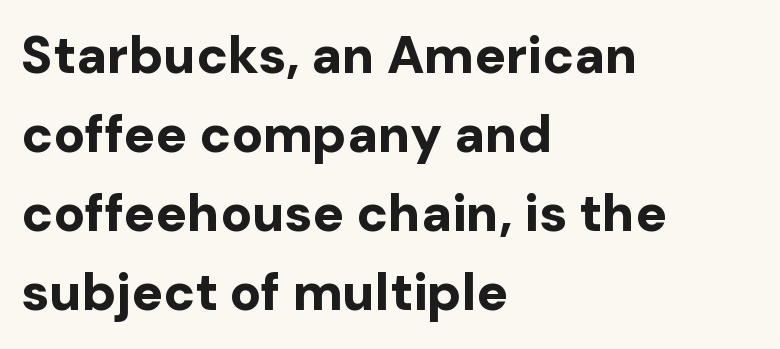
{"serif": "no", "italic": "no", "bold": "yes", "weight": "bold", "width": "normal", "stroke_contrast": "low", "x_height": "medium", "monospaced": "no", "underline": "no", "align": "left", "line_spacing": "normal", "line_spacing_ratio": 1.52, "letter_spacing": "normal", "letter_spacing_em": 0.0, "glyph_px": 52}
